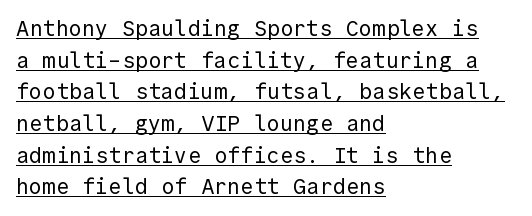
Q: Is the text bold? A: No.
Q: Is the text italic (slanted)? A: No, it is upright.
Q: Is the text underlined? A: Yes.
Q: How is the paragraph aligned? A: Left-aligned.
Q: Is the spacing between letters normal or unusually wide? A: Normal.
Q: Is the spacing between lines tight, normal or loose? A: Normal.
